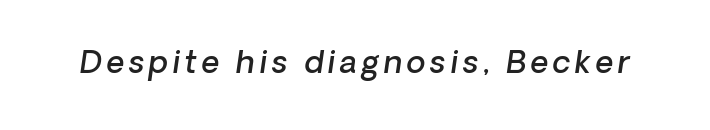
Q: Is the text bold? A: Semi-bold.
Q: Is the text italic (slanted)? A: Yes, it leans right by about 8 degrees.
Q: Is the text underlined? A: No.
Q: Width (condensed, normal, or wide)? A: Normal.
Q: Stroke contrast? A: Low.
Q: x-height? A: Medium.
Q: Monospaced? A: No.
